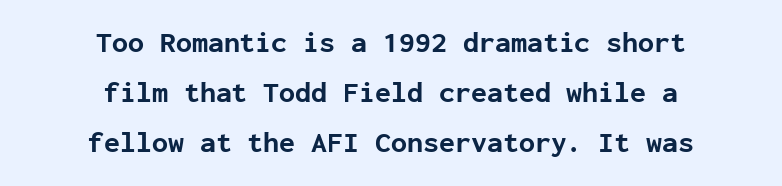
{"serif": "no", "italic": "no", "bold": "yes", "weight": "bold", "width": "normal", "stroke_contrast": "low", "x_height": "medium", "monospaced": "yes", "underline": "no", "align": "center", "line_spacing_ratio": 1.73, "letter_spacing": "normal", "letter_spacing_em": 0.0, "glyph_px": 29}
